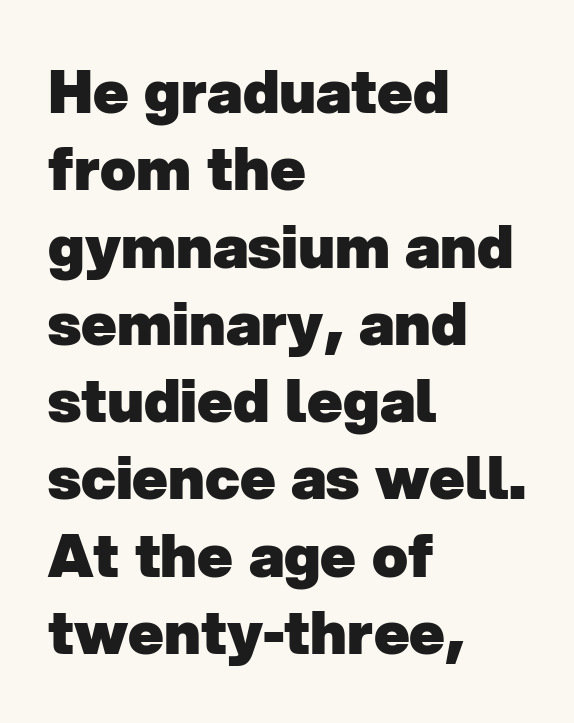
Q: Is the text bold? A: Yes.
Q: Is the typeface a serif or a sans-serif typeface? A: Sans-serif.
Q: Is the text underlined? A: No.
Q: How is the paragraph aligned? A: Left-aligned.
Q: Is the spacing between letters normal or unusually wide? A: Normal.
Q: Is the spacing between lines tight, normal or loose? A: Normal.
Q: Width (condensed, normal, or wide)? A: Normal.
Q: Stroke contrast? A: Low.
Q: x-height? A: Medium.
Q: Monospaced? A: No.
